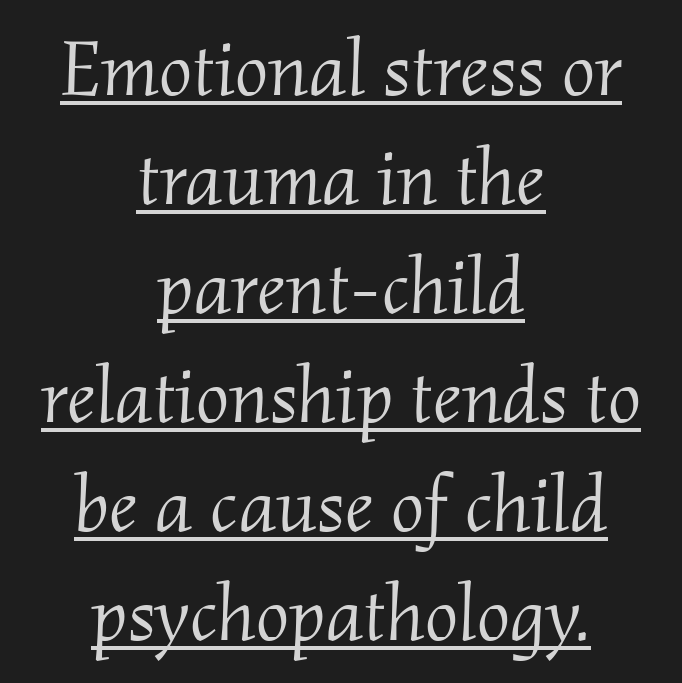
The image shows 79 px light serif type, italic (leaning right); set centered, normal line spacing (1.38x), normal letter spacing, underlined; medium stroke contrast and a small x-height.
